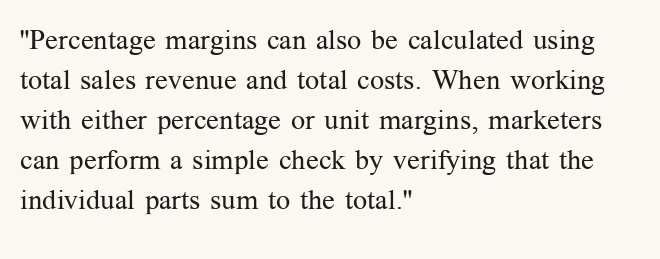
The image shows 28 px regular-weight serif type, upright; set left-aligned, normal line spacing (1.43x), normal letter spacing, not underlined; medium stroke contrast and a medium x-height.
